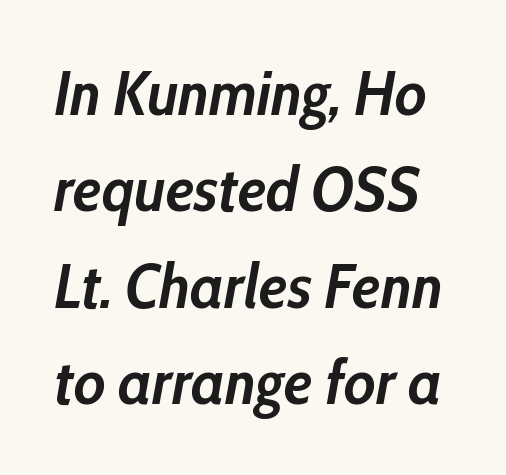
{"italic": "yes", "lean": "right", "slant_degrees": 10, "bold": "yes", "weight": "semibold", "width": "condensed", "stroke_contrast": "low", "x_height": "medium", "monospaced": "no", "underline": "no", "line_spacing": "normal", "line_spacing_ratio": 1.53, "letter_spacing": "normal", "letter_spacing_em": 0.0, "glyph_px": 63}
